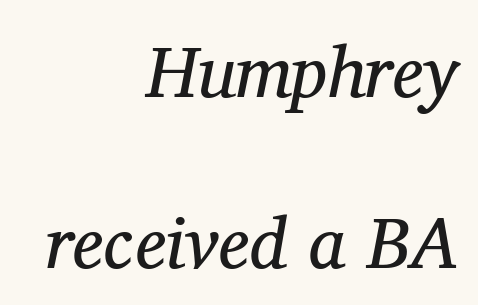
{"serif": "yes", "italic": "yes", "lean": "right", "slant_degrees": 11, "bold": "no", "weight": "regular", "width": "normal", "stroke_contrast": "medium", "x_height": "medium", "monospaced": "no", "underline": "no", "align": "right", "line_spacing": "loose", "line_spacing_ratio": 2.37, "letter_spacing": "normal", "letter_spacing_em": 0.0, "glyph_px": 72}
